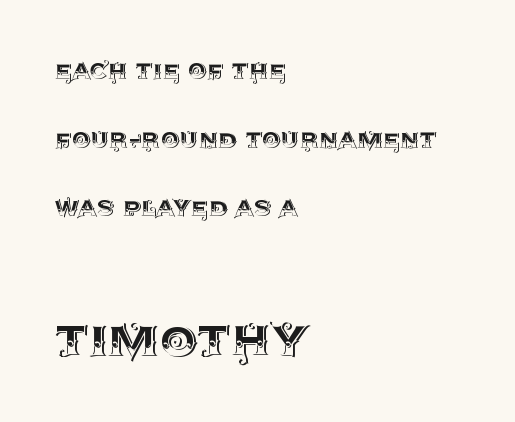
Q: Is the text italic (slanted)? A: No, it is upright.
Q: Is the text underlined? A: No.
Q: How is the paragraph aligned? A: Left-aligned.
Q: Is the spacing between letters normal or unusually wide? A: Normal.
Q: Is the spacing between lines tight, normal or loose? A: Loose.
Q: Which block of text is set in a larger size, the first (top) or the second (bottom)? A: The second (bottom) one.
Q: Width (condensed, normal, or wide)? A: Normal.
Q: x-height? A: Large.
Q: Monospaced? A: No.
